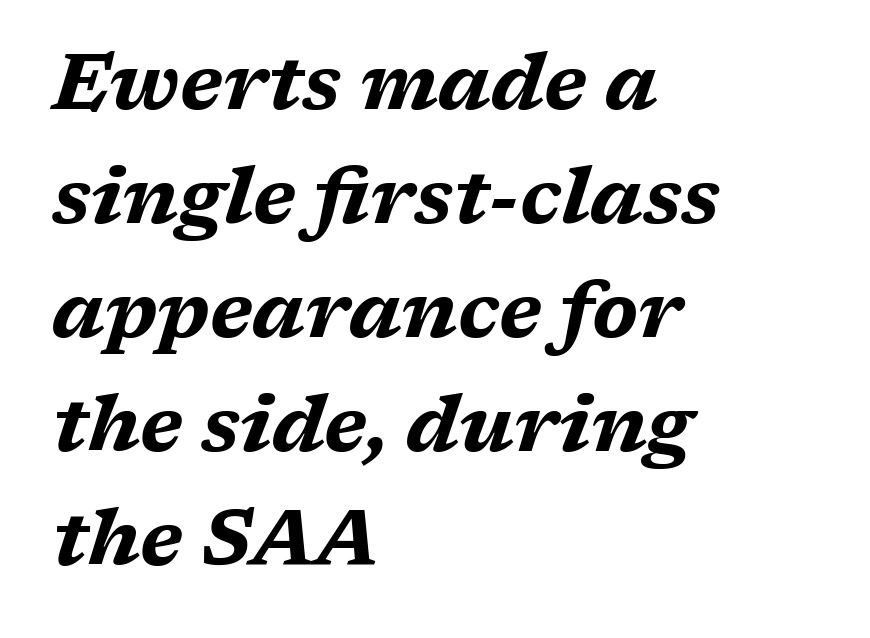
The image shows 77 px bold, wide type, italic (leaning right); set left-aligned, normal line spacing (1.48x), normal letter spacing, not underlined; medium stroke contrast and a medium x-height.
